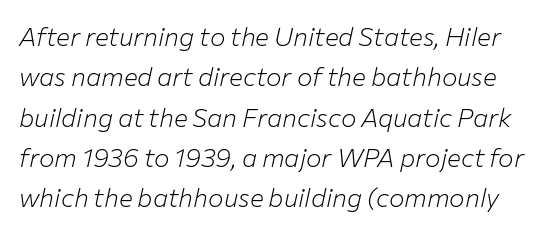
Q: Is the text bold? A: No.
Q: Is the text italic (slanted)? A: Yes, it leans right by about 12 degrees.
Q: Is the text underlined? A: No.
Q: Is the spacing between letters normal or unusually wide? A: Normal.
Q: Is the spacing between lines tight, normal or loose? A: Normal.
